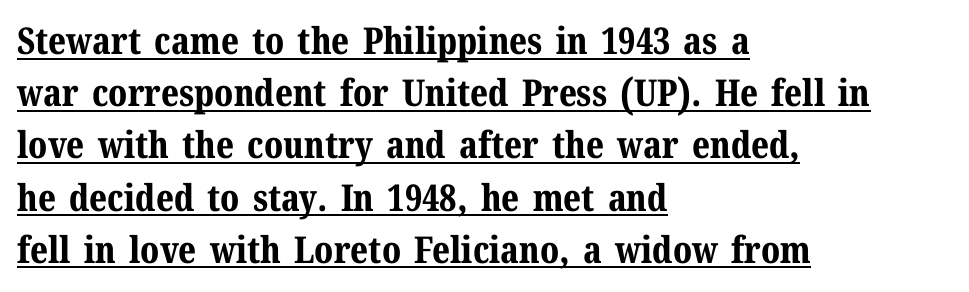
The compositor pushed each line to the left boundary. This sample has the flowing, uneven cadence of proportional lettering. Short note: letters normally spaced. Heavy, bold letterforms.
